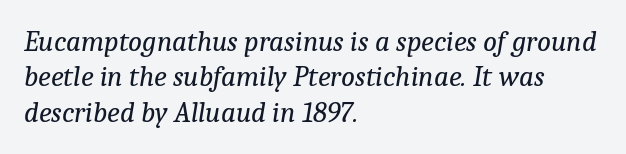
Style check: oblique. The lines are quadded left. There is no visible air inserted between adjacent glyphs. Letterform terminals end in serifs throughout the passage. The passage shown is not underscored anywhere.
